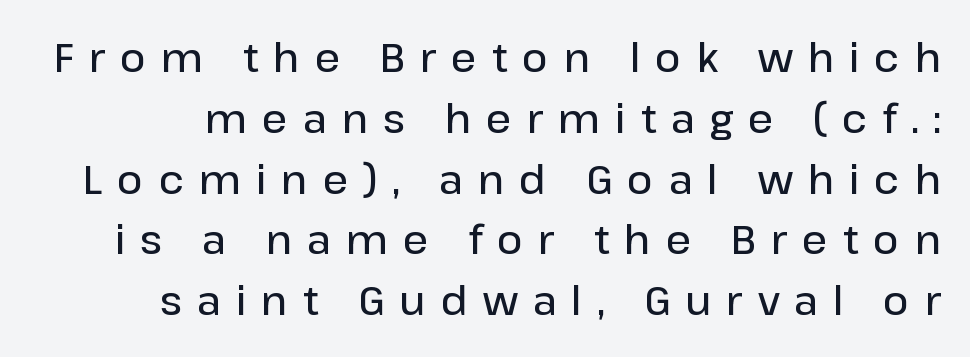
{"serif": "no", "italic": "no", "bold": "semi", "weight": "semibold", "width": "normal", "stroke_contrast": "low", "x_height": "medium", "monospaced": "no", "underline": "no", "line_spacing": "normal", "line_spacing_ratio": 1.52, "letter_spacing": "wide", "letter_spacing_em": 0.37, "glyph_px": 40}
